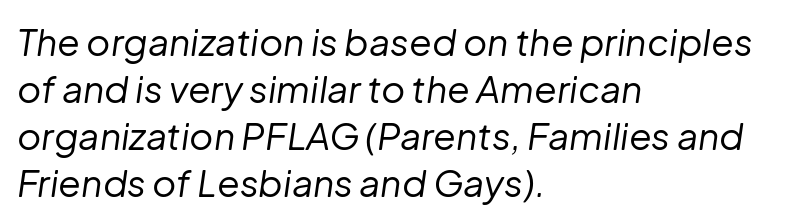
Q: Is the text bold? A: No.
Q: Is the text italic (slanted)? A: Yes, it leans right by about 8 degrees.
Q: Is the text underlined? A: No.
Q: How is the paragraph aligned? A: Left-aligned.
Q: Is the spacing between letters normal or unusually wide? A: Normal.
Q: Is the spacing between lines tight, normal or loose? A: Normal.
Q: Width (condensed, normal, or wide)? A: Normal.
Q: Stroke contrast? A: Low.
Q: x-height? A: Medium.
Q: Monospaced? A: No.
